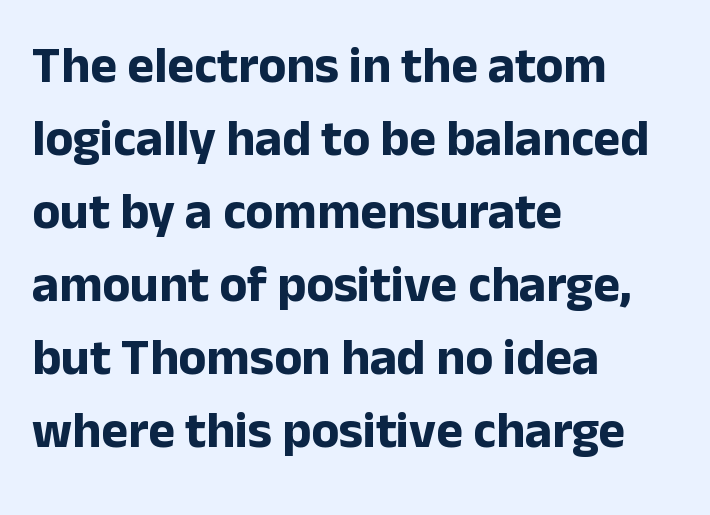
The image shows 51 px bold sans-serif type, upright; set left-aligned, normal line spacing (1.43x), normal letter spacing, not underlined; low stroke contrast and a medium x-height.
